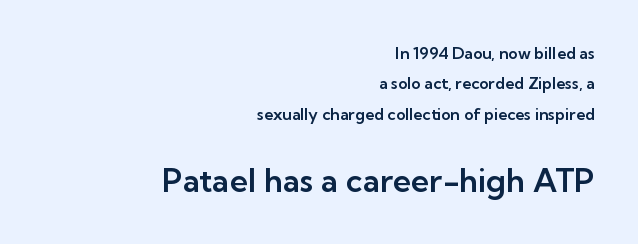
The image shows 32 px sans-serif type, upright; set right-aligned, loose line spacing (1.9x), normal letter spacing, not underlined; the second (bottom) block is 2.0x larger; low stroke contrast and a medium x-height.
